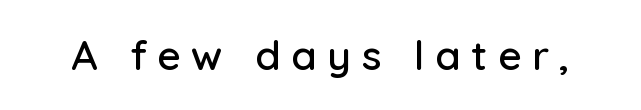
The image shows 41 px sans-serif type, upright; set unusually wide letter spacing (+0.26 em), not underlined; low stroke contrast and a medium x-height.
